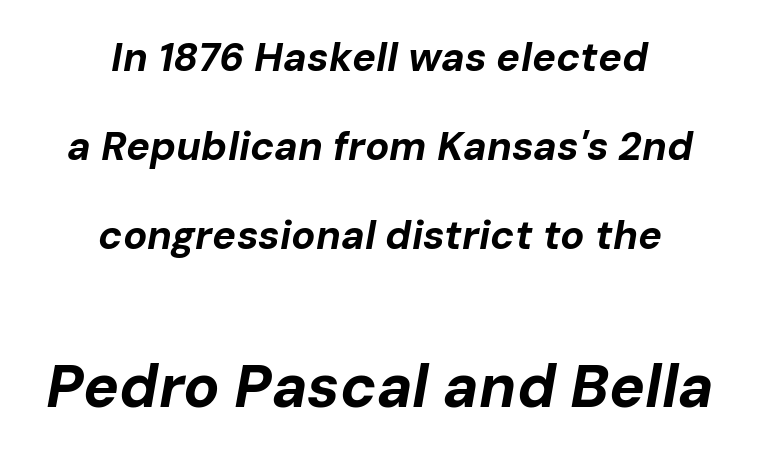
The image shows 60 px bold type, italic (leaning right); set centered, loose line spacing (2.23x), normal letter spacing, not underlined; the second (bottom) block is 1.5x larger; low stroke contrast and a medium x-height.
